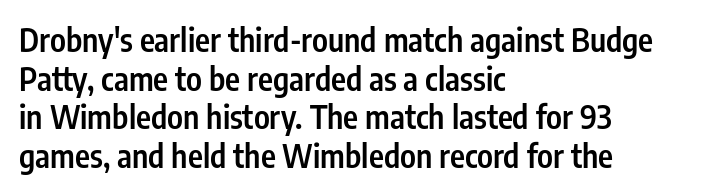
Posture: upright roman. These lines are rendered in a variable-pitch font. The zone under the glyphs is completely vacant. Horizontally, the lines are justified to the leading edge only. Classification — sans serif. Between one letter and the next there's only the usual sliver of space.
